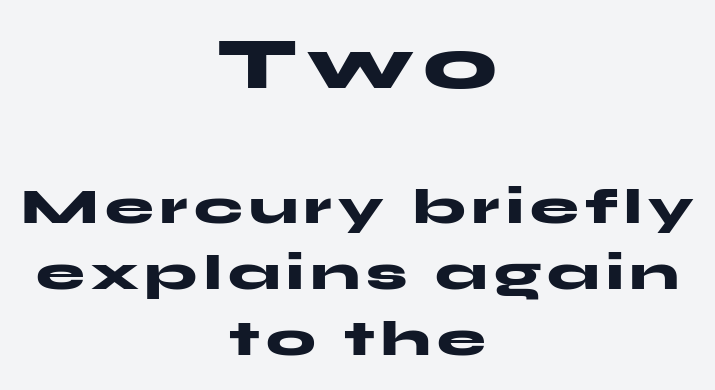
Q: Is the text bold? A: Yes.
Q: Is the text italic (slanted)? A: No, it is upright.
Q: Is the typeface a serif or a sans-serif typeface? A: Sans-serif.
Q: Is the text underlined? A: No.
Q: How is the paragraph aligned? A: Centered.
Q: Is the spacing between lines tight, normal or loose? A: Normal.
Q: Which block of text is set in a larger size, the first (top) or the second (bottom)? A: The first (top) one.
Q: Width (condensed, normal, or wide)? A: Wide.
Q: Stroke contrast? A: Medium.
Q: x-height? A: Medium.
Q: Monospaced? A: No.
